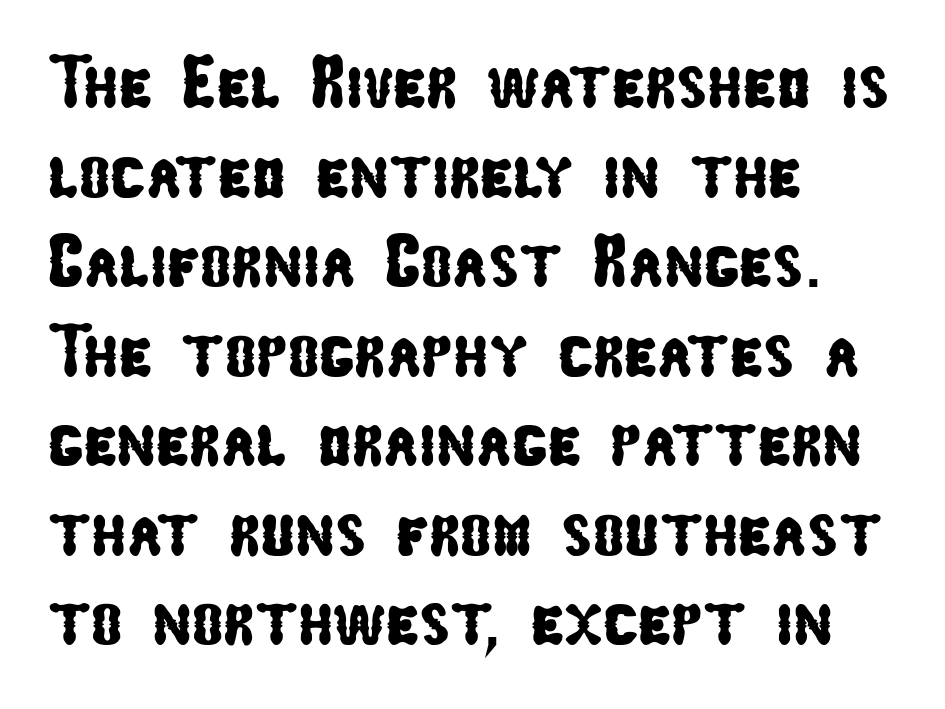
{"serif": "no", "width": "condensed", "stroke_contrast": "low", "x_height": "medium", "monospaced": "no", "underline": "no", "align": "left", "line_spacing_ratio": 1.21, "letter_spacing": "normal", "letter_spacing_em": 0.0, "glyph_px": 74}
